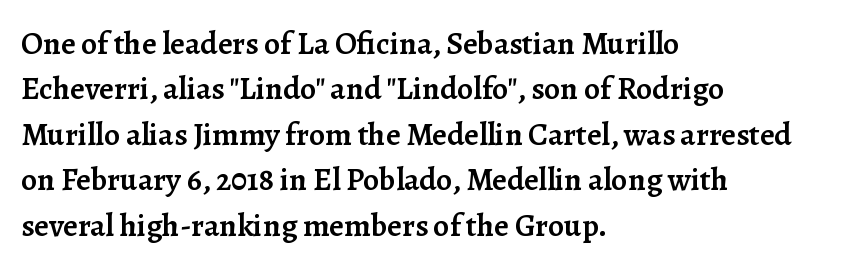
Inter-character spacing is left at the font's built-in metrics. The typesetting leans somewhat heavy: a semibold. Vertical strokes here are truly vertical. The designer went with a serif here, giving each stem small feet. Left-aligned paragraph, ragged on the right. The passage shown stacks its lines at a standard gap.
